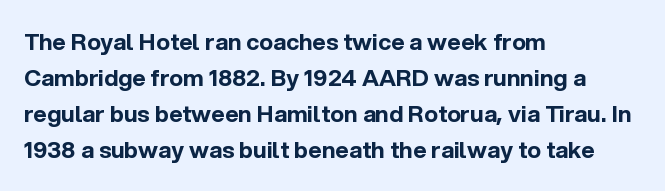
Notice how descenders clear the ascenders below comfortably — that's standard leading. The sample has been set heavy, in full bold. Italic? Not at all — the glyphs are vertical. A bare baseline throughout the passage. The rag falls on the right side of this text block. Inter-character spacing is left at the font's built-in metrics.
